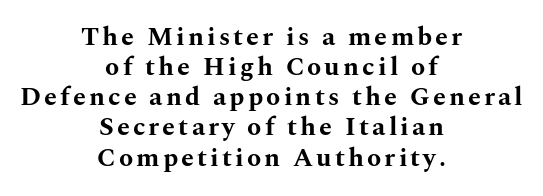
The image shows 26 px bold type, upright; set centered, line spacing 1.16x, not underlined.
